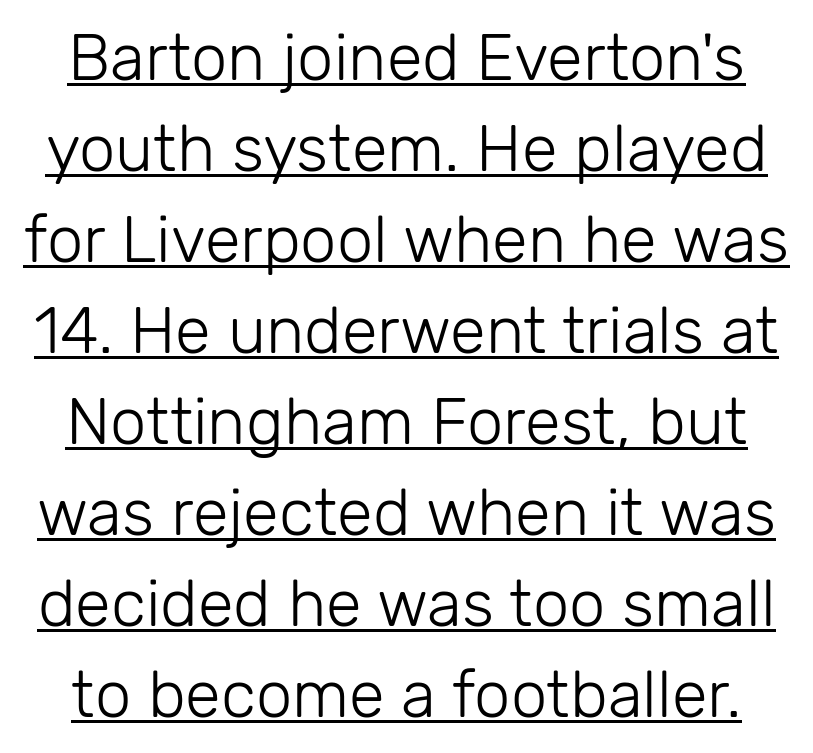
This sample keeps an unexceptional amount of space between lines. The face used here is proportionally spaced, like ordinary book or web type. The horizontal fit of the characters is conventional and even. Does the lettering tilt? It doesn't — this is upright.
